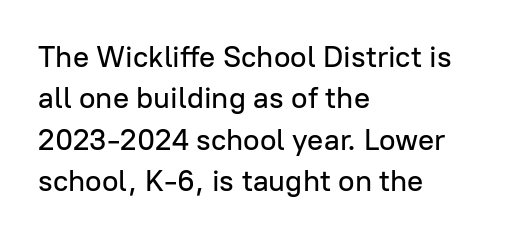
The image shows 30 px sans-serif type, upright; set left-aligned, normal line spacing (1.38x), normal letter spacing, not underlined; low stroke contrast and a medium x-height.
